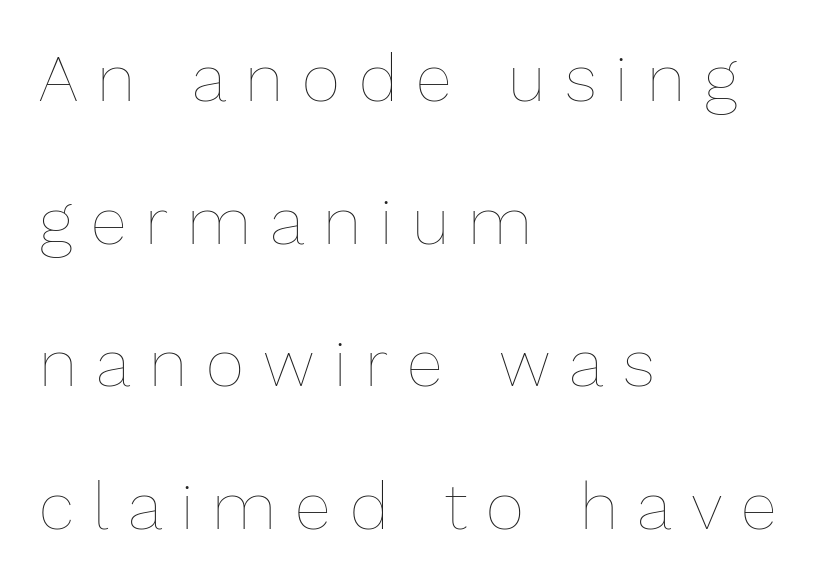
Q: Is the text bold? A: No.
Q: Is the text italic (slanted)? A: No, it is upright.
Q: Is the text underlined? A: No.
Q: How is the paragraph aligned? A: Left-aligned.
Q: Is the spacing between letters normal or unusually wide? A: Unusually wide.
Q: Is the spacing between lines tight, normal or loose? A: Loose.
Q: Width (condensed, normal, or wide)? A: Normal.
Q: Stroke contrast? A: Low.
Q: x-height? A: Medium.
Q: Monospaced? A: No.
